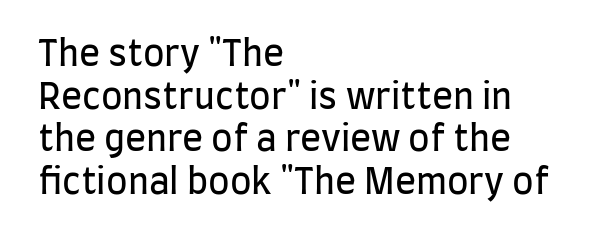
Q: Is the text bold? A: No.
Q: Is the text italic (slanted)? A: No, it is upright.
Q: Is the typeface a serif or a sans-serif typeface? A: Sans-serif.
Q: Is the text underlined? A: No.
Q: How is the paragraph aligned? A: Left-aligned.
Q: Is the spacing between letters normal or unusually wide? A: Normal.
Q: Width (condensed, normal, or wide)? A: Condensed.
Q: Stroke contrast? A: Low.
Q: x-height? A: Large.
Q: Monospaced? A: No.
